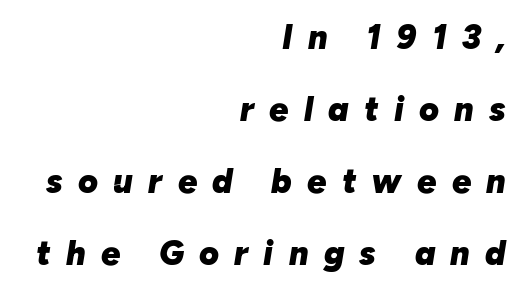
Q: Is the text bold? A: Yes.
Q: Is the text italic (slanted)? A: Yes, it leans right by about 10 degrees.
Q: Is the text underlined? A: No.
Q: How is the paragraph aligned? A: Right-aligned.
Q: Is the spacing between letters normal or unusually wide? A: Unusually wide.
Q: Is the spacing between lines tight, normal or loose? A: Loose.
Q: Width (condensed, normal, or wide)? A: Normal.
Q: Stroke contrast? A: Low.
Q: x-height? A: Medium.
Q: Monospaced? A: No.
